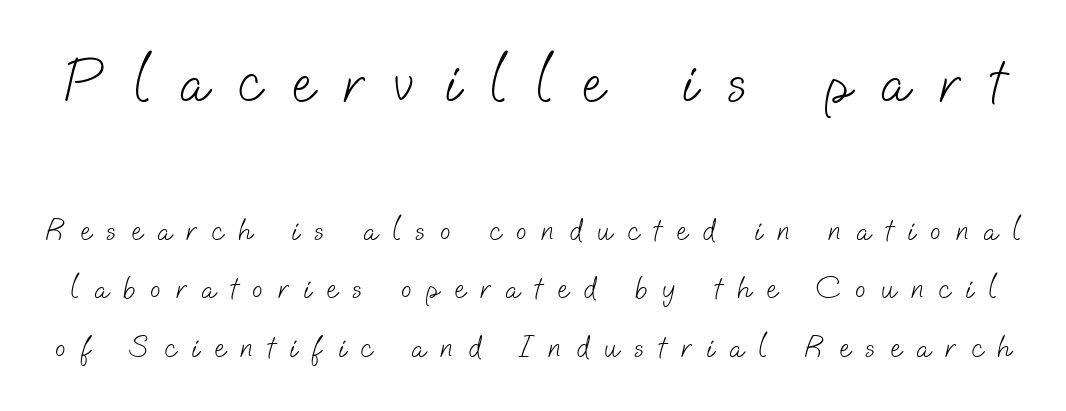
The passage shown is typed in a proportional face where columns would drift. Lines of text with bare space underneath. Weight class: somewhere from thin through regular. Nothing sits at the stroke ends, so this counts as sans-serif. Loose tracking; the words dissolve into strings of separated letters.
